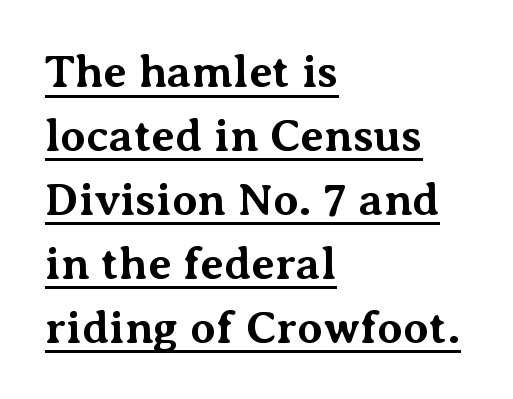
The image shows 46 px bold serif type, upright; set left-aligned, normal line spacing (1.39x), normal letter spacing, underlined; medium stroke contrast and a medium x-height.
